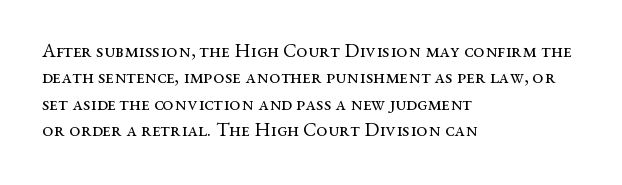
Characters remain perfectly vertical along every line. Rows of type keep a routine distance in the vertical direction. The face looks like a standard text weight, possibly lighter. Letter spacing: default. Each row of text sits above clean, open space.
